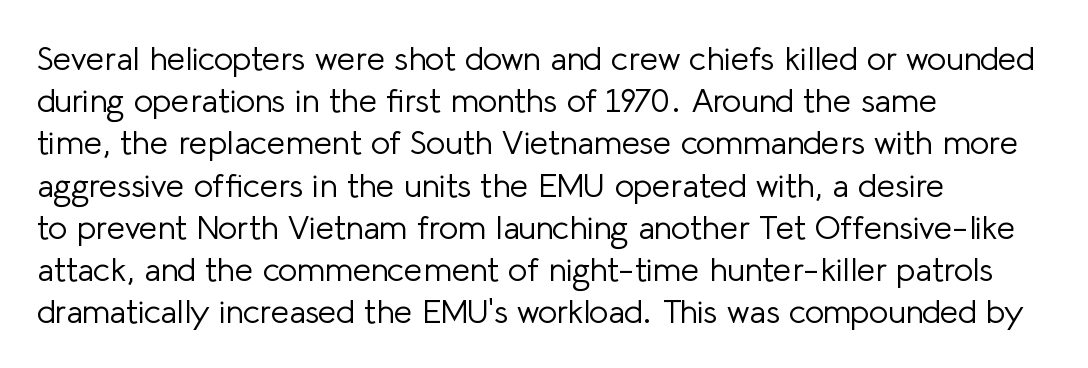
The image shows 33 px light sans-serif type, upright; set left-aligned, normal line spacing (1.28x), normal letter spacing, not underlined; low stroke contrast and a medium x-height.
